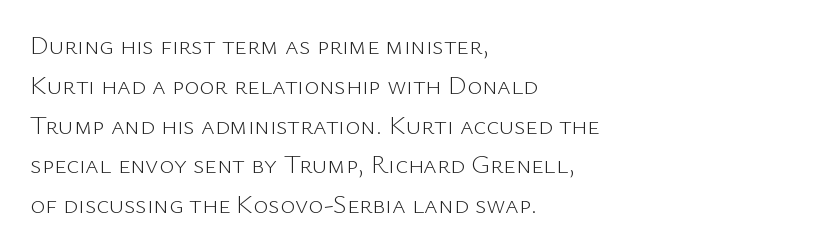
{"italic": "no", "bold": "no", "underline": "no", "align": "left", "line_spacing": "normal", "line_spacing_ratio": 1.53, "letter_spacing": "normal", "letter_spacing_em": 0.0, "glyph_px": 26}
